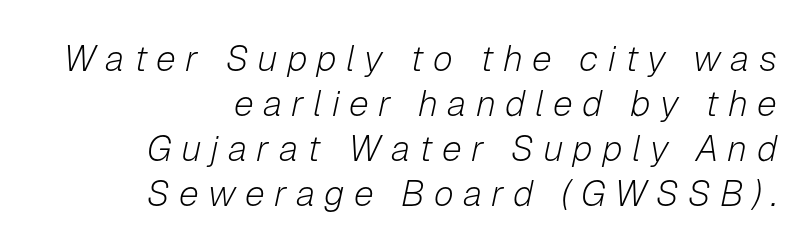
{"italic": "yes", "lean": "right", "slant_degrees": 12, "bold": "no", "weight": "light", "width": "normal", "stroke_contrast": "low", "x_height": "medium", "monospaced": "no", "underline": "no", "align": "right", "line_spacing": "normal", "line_spacing_ratio": 1.25, "letter_spacing": "wide", "letter_spacing_em": 0.26, "glyph_px": 36}
